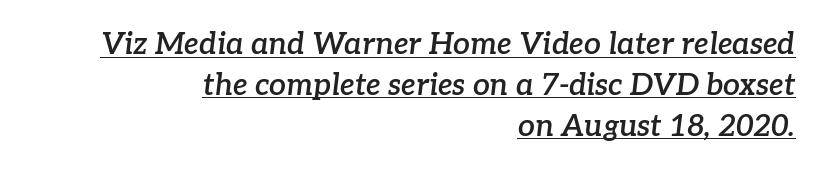
{"serif": "yes", "italic": "yes", "lean": "right", "slant_degrees": 7, "bold": "semi", "weight": "semibold", "width": "normal", "stroke_contrast": "low", "x_height": "medium", "monospaced": "no", "underline": "yes", "align": "right", "line_spacing": "normal", "line_spacing_ratio": 1.36, "letter_spacing": "normal", "letter_spacing_em": 0.0, "glyph_px": 30}
